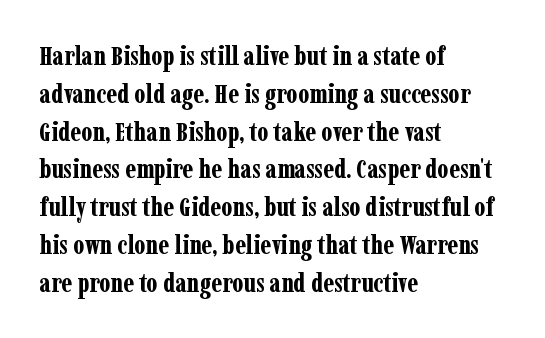
Q: Is the text bold? A: Yes.
Q: Is the text italic (slanted)? A: No, it is upright.
Q: Is the text underlined? A: No.
Q: How is the paragraph aligned? A: Left-aligned.
Q: Is the spacing between letters normal or unusually wide? A: Normal.
Q: Is the spacing between lines tight, normal or loose? A: Normal.
